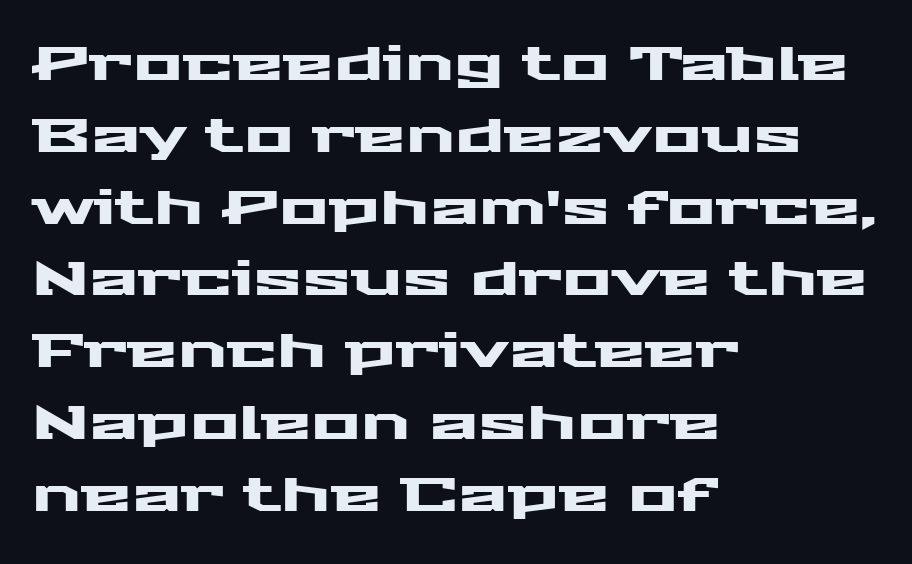
Between one letter and the next there's only the usual sliver of space. These lines are set flush left with a ragged right edge. Each letter keeps its own natural width here, so spacing adapts to shape. The passage shown is not underscored anywhere. Leading matches the norm, producing a regular column.
